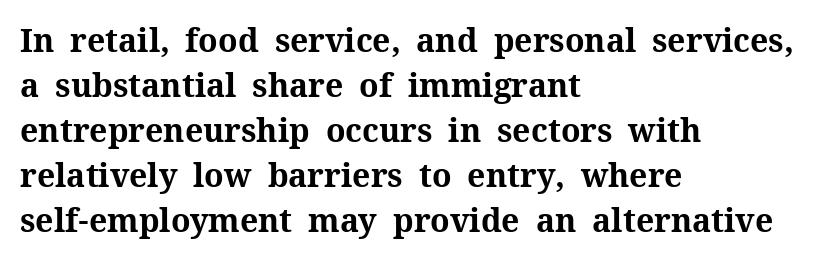
{"serif": "yes", "italic": "no", "bold": "yes", "weight": "bold", "width": "normal", "stroke_contrast": "medium", "x_height": "medium", "monospaced": "no", "underline": "no", "align": "left", "line_spacing": "normal", "line_spacing_ratio": 1.41, "letter_spacing": "normal", "letter_spacing_em": 0.0, "glyph_px": 32}
